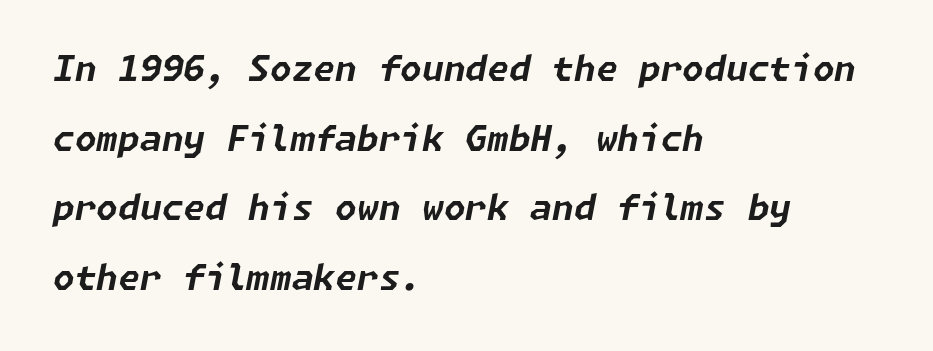
{"italic": "yes", "lean": "right", "slant_degrees": 11, "bold": "yes", "weight": "bold", "width": "normal", "stroke_contrast": "low", "x_height": "medium", "underline": "no", "align": "left", "line_spacing": "loose", "line_spacing_ratio": 1.99, "letter_spacing": "normal", "letter_spacing_em": 0.0, "glyph_px": 35}
